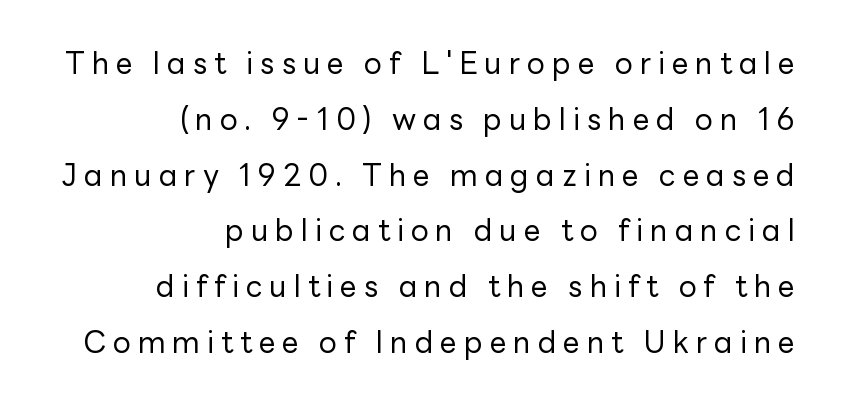
{"serif": "no", "italic": "no", "bold": "no", "weight": "regular", "width": "normal", "stroke_contrast": "low", "x_height": "medium", "monospaced": "no", "underline": "no", "align": "right", "line_spacing_ratio": 1.86, "letter_spacing": "wide", "letter_spacing_em": 0.23, "glyph_px": 30}
